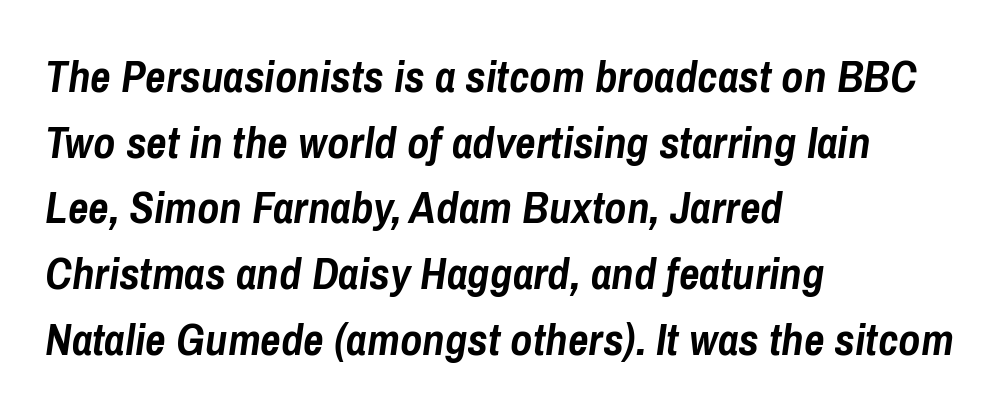
The image shows 45 px semibold, condensed type, italic (leaning right); set left-aligned, normal line spacing (1.46x), normal letter spacing, not underlined; low stroke contrast and a medium x-height.
